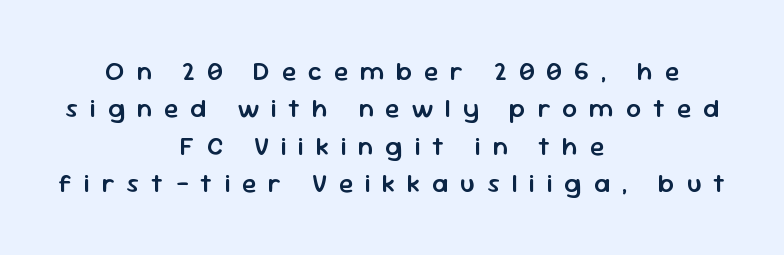
Honestly, the row spacing looks completely unremarkable. Unlike italic type, these characters show no tilt at all. Honestly, there is no underline to notice here at all. Moderately thickened strokes mark this as semibold type. Both edges are ragged and mirror each other, which tells us the setting is centered. How are the letters spaced? Widely, with obvious added tracking.
